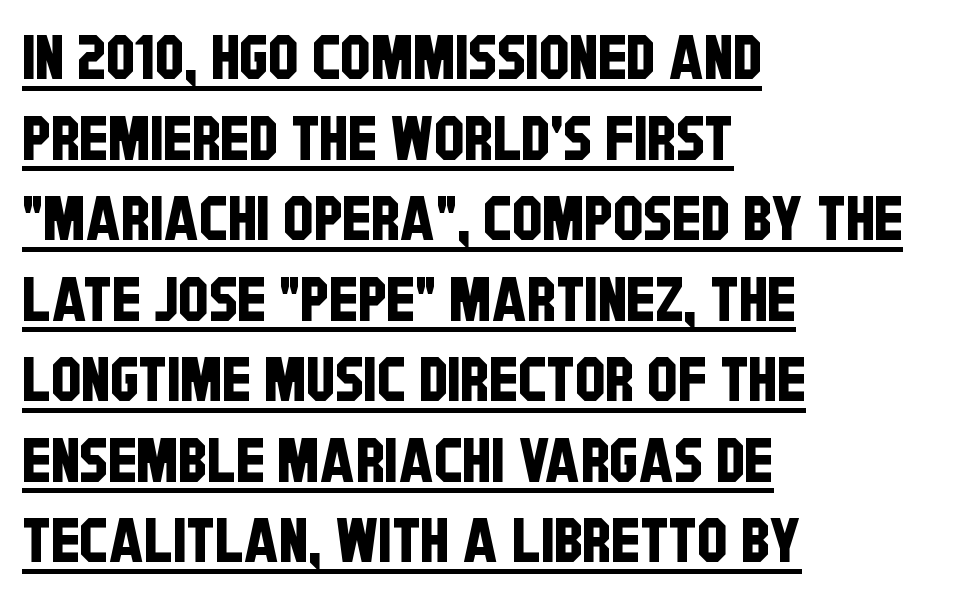
{"serif": "no", "width": "condensed", "stroke_contrast": "low", "x_height": "large", "monospaced": "no", "underline": "yes", "align": "left", "line_spacing": "normal", "line_spacing_ratio": 1.32, "letter_spacing": "normal", "letter_spacing_em": 0.0, "glyph_px": 61}
